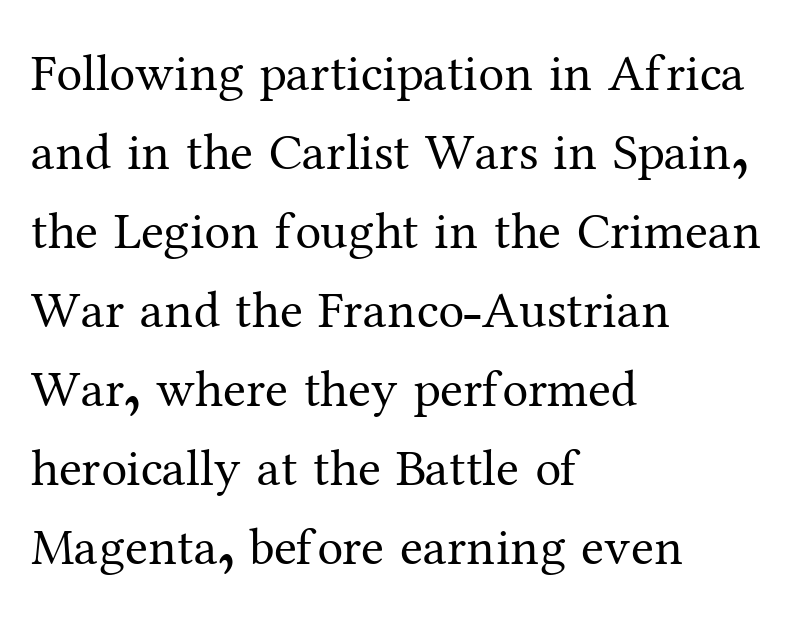
{"serif": "yes", "italic": "no", "bold": "no", "weight": "regular", "width": "normal", "stroke_contrast": "medium", "x_height": "medium", "monospaced": "no", "underline": "no", "align": "left", "line_spacing": "normal", "line_spacing_ratio": 1.52, "letter_spacing": "normal", "letter_spacing_em": 0.0, "glyph_px": 52}
